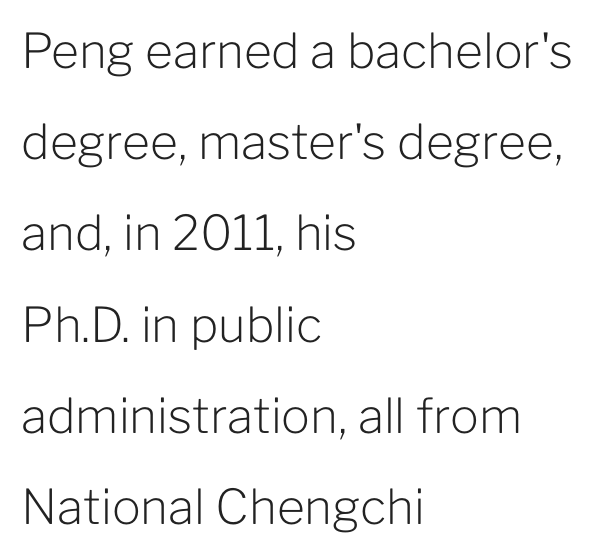
The image shows 48 px light sans-serif type, upright; set left-aligned, loose line spacing (1.9x), normal letter spacing, not underlined; low stroke contrast and a medium x-height.
